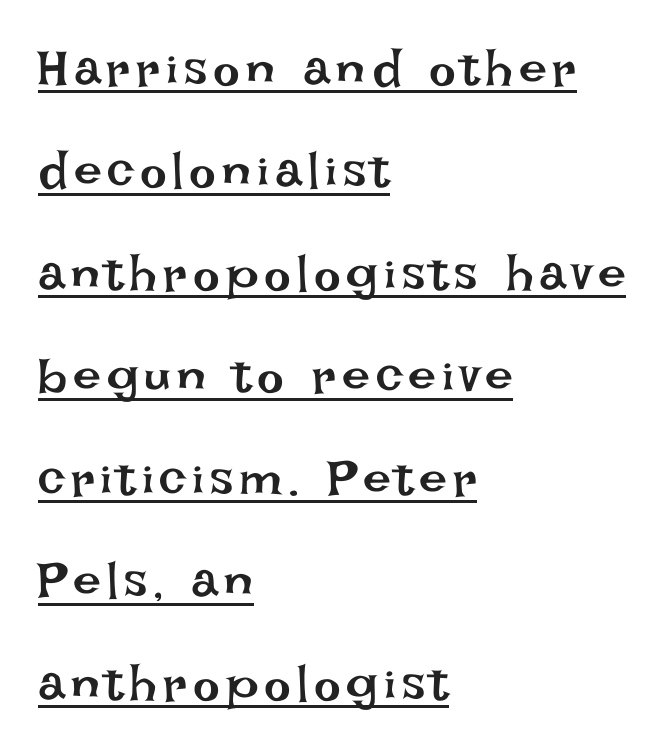
This sample carries an underscore along the baseline area. Horizontal alignment here is leftward, the default for most running prose. Posture: vertical. Do the characters align in a grid? No, the font is proportional. Summary of vertical rhythm: relaxed, with wide interline spacing.
